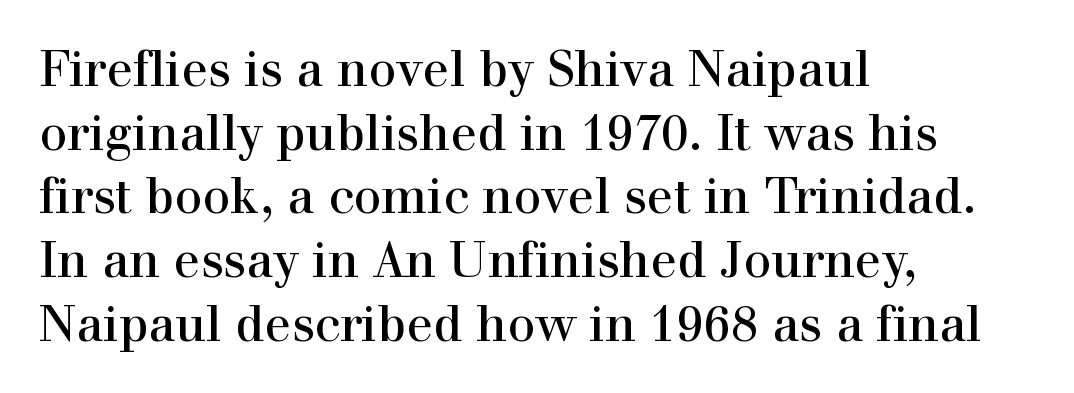
Type style note: has serifs. The rendering uses a moderate line-height, typical for paragraphs. Casual observation: everything's shoved over to the left. Posture: straight, roman, zero tilt.
